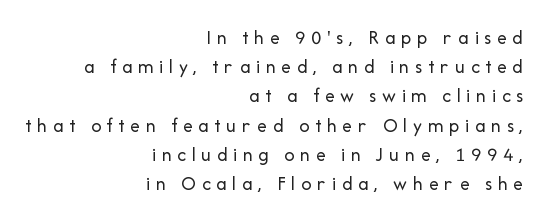
A student would call this right alignment; a typographer would say flush right, rag left. Clear beneath every line of the passage. Vertical stems look standard width or narrower in stroke. Glyph-to-glyph distance is far greater than everyday printed text. The font's upright variant was chosen for this text. Normally led — the rows are evenly, conventionally spaced.
